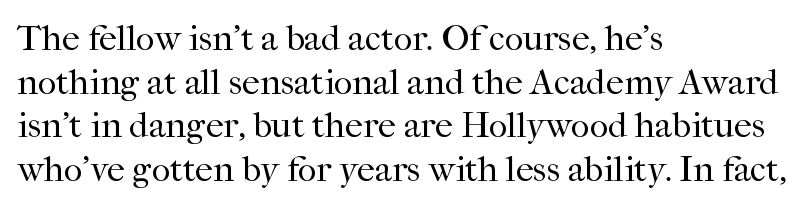
{"serif": "yes", "italic": "no", "bold": "no", "weight": "regular", "width": "normal", "stroke_contrast": "high", "x_height": "medium", "monospaced": "no", "underline": "no", "align": "left", "line_spacing_ratio": 1.21, "letter_spacing": "normal", "letter_spacing_em": 0.0, "glyph_px": 36}
